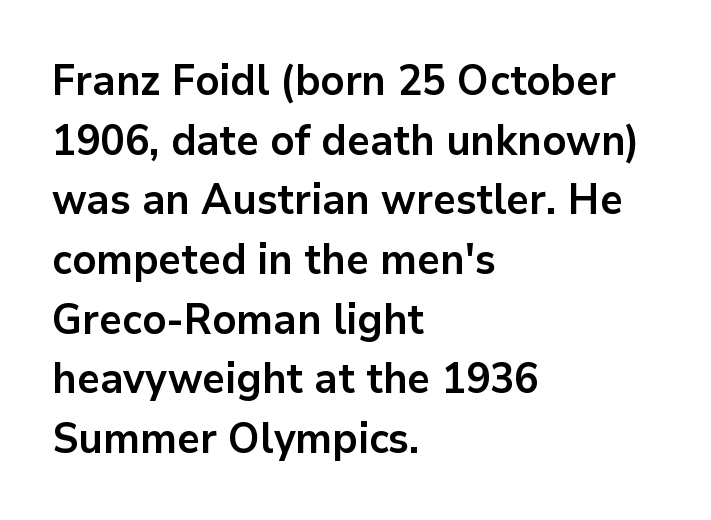
The image shows 42 px bold sans-serif type, upright; set left-aligned, normal line spacing (1.42x), normal letter spacing, not underlined; low stroke contrast and a medium x-height.
